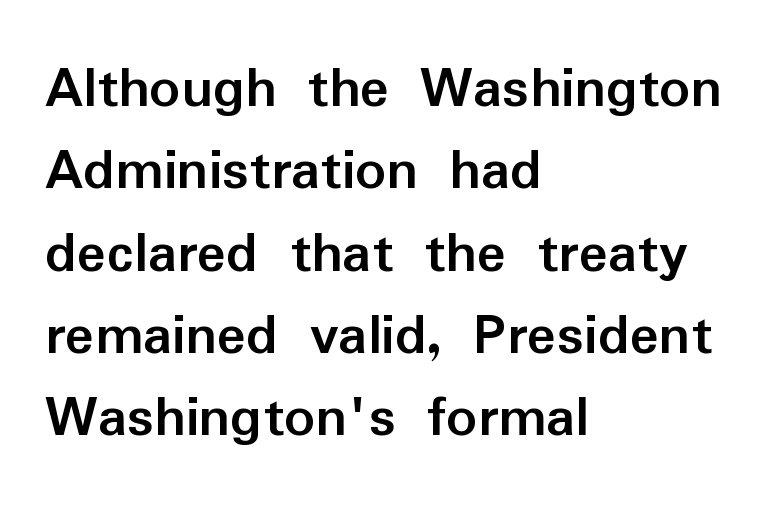
Q: Is the text bold? A: Yes.
Q: Is the text italic (slanted)? A: No, it is upright.
Q: Is the typeface a serif or a sans-serif typeface? A: Sans-serif.
Q: Is the text underlined? A: No.
Q: How is the paragraph aligned? A: Left-aligned.
Q: Is the spacing between letters normal or unusually wide? A: Normal.
Q: Is the spacing between lines tight, normal or loose? A: Normal.
Q: Width (condensed, normal, or wide)? A: Normal.
Q: Stroke contrast? A: Low.
Q: x-height? A: Medium.
Q: Monospaced? A: No.
